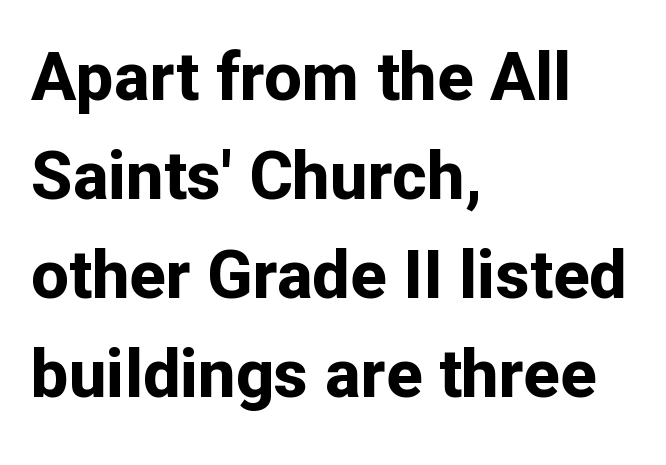
The type family on display is of the sans-serif kind. Students, note that the glyphs here touch the page at normal intervals. The rendering anchors every line to the left-hand side. Thick stems and heavy bowls — unmistakably bold. Here the designer chose a conventional face with non-uniform glyph widths.
